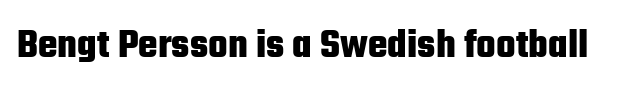
The image shows 41 px heavy, condensed sans-serif type, upright; set normal letter spacing, not underlined; low stroke contrast and a medium x-height.
